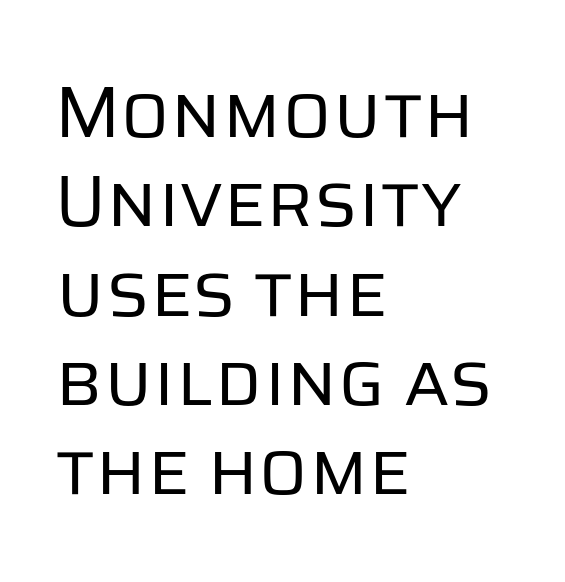
{"serif": "no", "italic": "no", "bold": "no", "weight": "regular", "width": "normal", "stroke_contrast": "low", "x_height": "large", "monospaced": "no", "underline": "no", "align": "left", "line_spacing_ratio": 1.24, "letter_spacing": "normal", "letter_spacing_em": 0.0, "glyph_px": 72}
